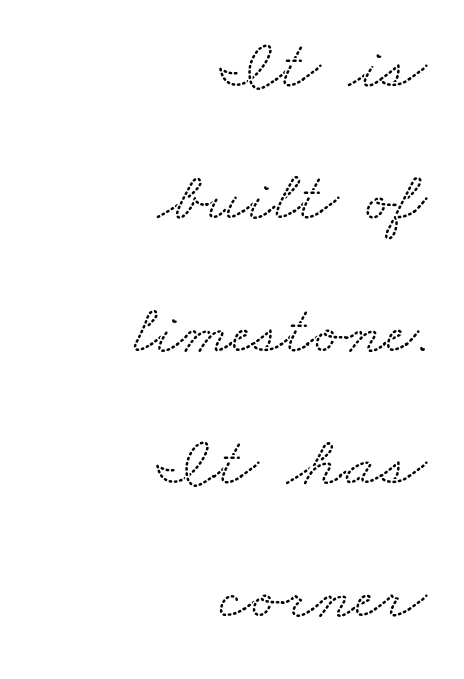
The rendering anchors every line to the right-hand side. Anything drawn beneath the words? Only blank space. Spacing verdict: proportional, widths tailored to each character. Characters follow at the spacing the type designer built in.
